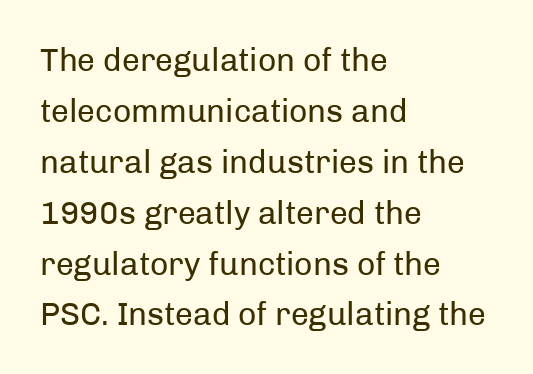
{"serif": "no", "italic": "no", "bold": "no", "weight": "regular", "width": "normal", "stroke_contrast": "low", "x_height": "medium", "monospaced": "no", "underline": "no", "align": "left", "line_spacing": "normal", "line_spacing_ratio": 1.59, "letter_spacing": "normal", "letter_spacing_em": 0.0, "glyph_px": 32}
